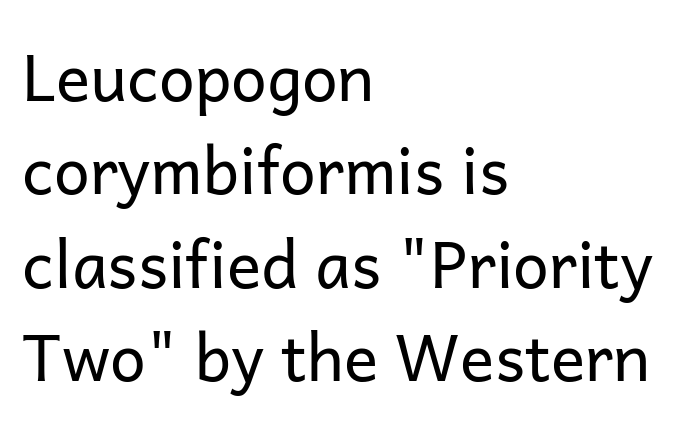
Q: Is the text bold? A: No.
Q: Is the text italic (slanted)? A: No, it is upright.
Q: Is the typeface a serif or a sans-serif typeface? A: Sans-serif.
Q: Is the text underlined? A: No.
Q: How is the paragraph aligned? A: Left-aligned.
Q: Is the spacing between letters normal or unusually wide? A: Normal.
Q: Is the spacing between lines tight, normal or loose? A: Normal.
Q: Width (condensed, normal, or wide)? A: Normal.
Q: Stroke contrast? A: Low.
Q: x-height? A: Medium.
Q: Monospaced? A: No.
